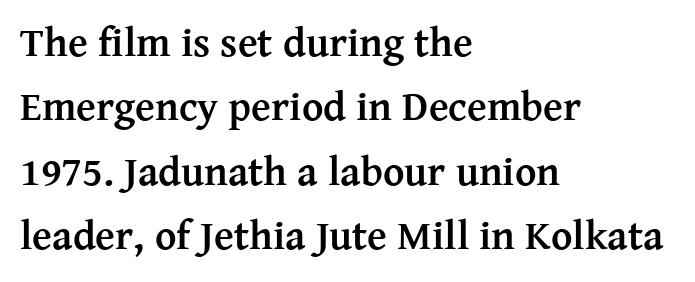
Q: Is the text bold? A: Yes.
Q: Is the text italic (slanted)? A: No, it is upright.
Q: Is the typeface a serif or a sans-serif typeface? A: Serif.
Q: Is the text underlined? A: No.
Q: How is the paragraph aligned? A: Left-aligned.
Q: Is the spacing between letters normal or unusually wide? A: Normal.
Q: Is the spacing between lines tight, normal or loose? A: Normal.
Q: Width (condensed, normal, or wide)? A: Normal.
Q: Stroke contrast? A: Medium.
Q: x-height? A: Medium.
Q: Monospaced? A: No.
